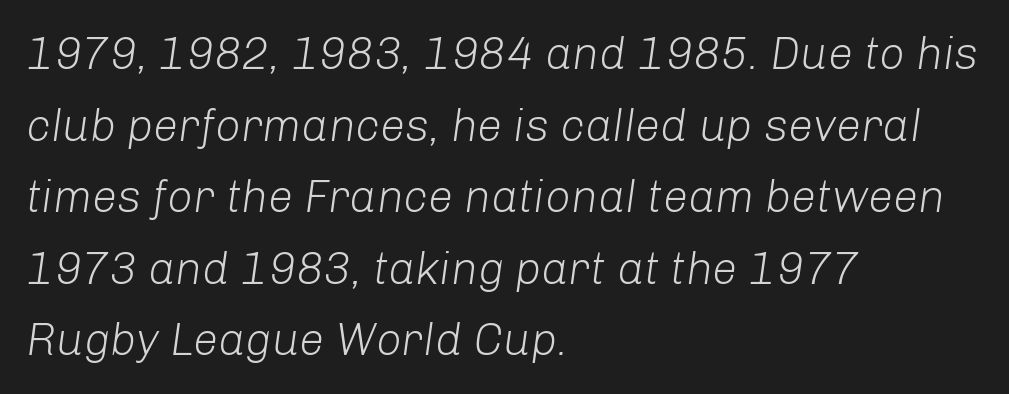
Vertically, the passage feels balanced, rows spaced as you'd expect. The foot of each line stays bare and open. In CSS terms this would be text-align: left. Words appear dense and cohesive because spacing is normal.
